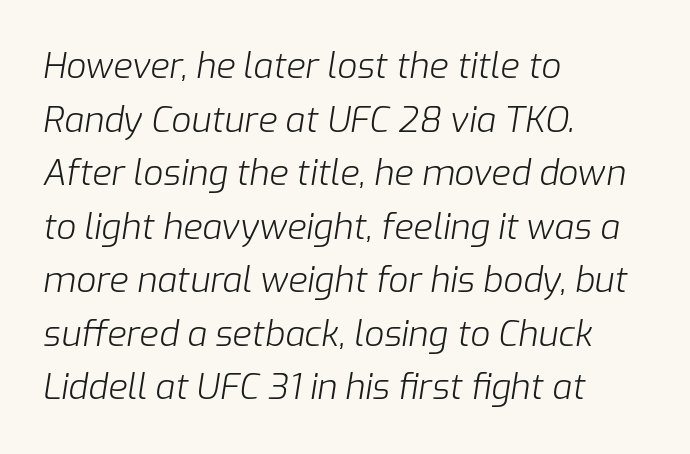
Honestly, the row spacing looks completely unremarkable. The lines are quadded left. Inter-character spacing is left at the font's built-in metrics. The characters are drawn with everyday or finer stroke widths. Lines of text with bare space underneath. Character widths vary here, with narrow letters taking less room than wide ones.
